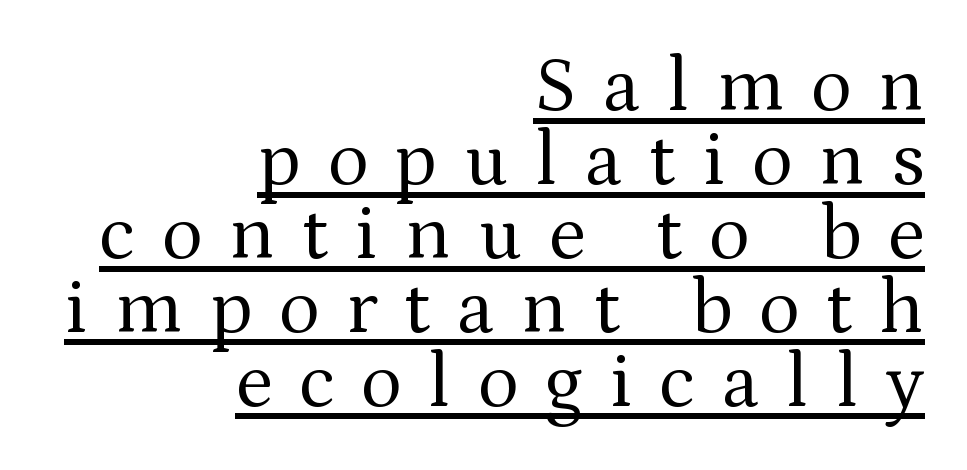
Q: Is the text bold? A: No.
Q: Is the text italic (slanted)? A: No, it is upright.
Q: Is the typeface a serif or a sans-serif typeface? A: Serif.
Q: Is the text underlined? A: Yes.
Q: How is the paragraph aligned? A: Right-aligned.
Q: Is the spacing between letters normal or unusually wide? A: Unusually wide.
Q: Is the spacing between lines tight, normal or loose? A: Tight.
Q: Width (condensed, normal, or wide)? A: Normal.
Q: Stroke contrast? A: Medium.
Q: x-height? A: Medium.
Q: Monospaced? A: No.
